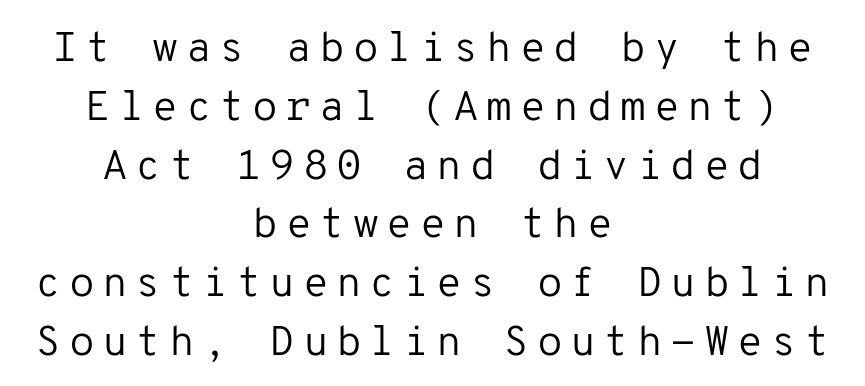
The image shows 42 px regular-weight sans-serif type, upright, monospaced; set centered, normal line spacing (1.4x), not underlined; low stroke contrast and a medium x-height.
